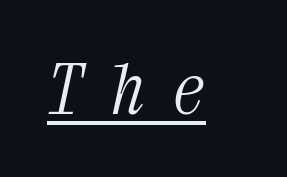
The image shows 69 px light, condensed serif type, italic (leaning right), monospaced; set unusually wide letter spacing (+0.4 em), underlined; medium stroke contrast and a medium x-height.
